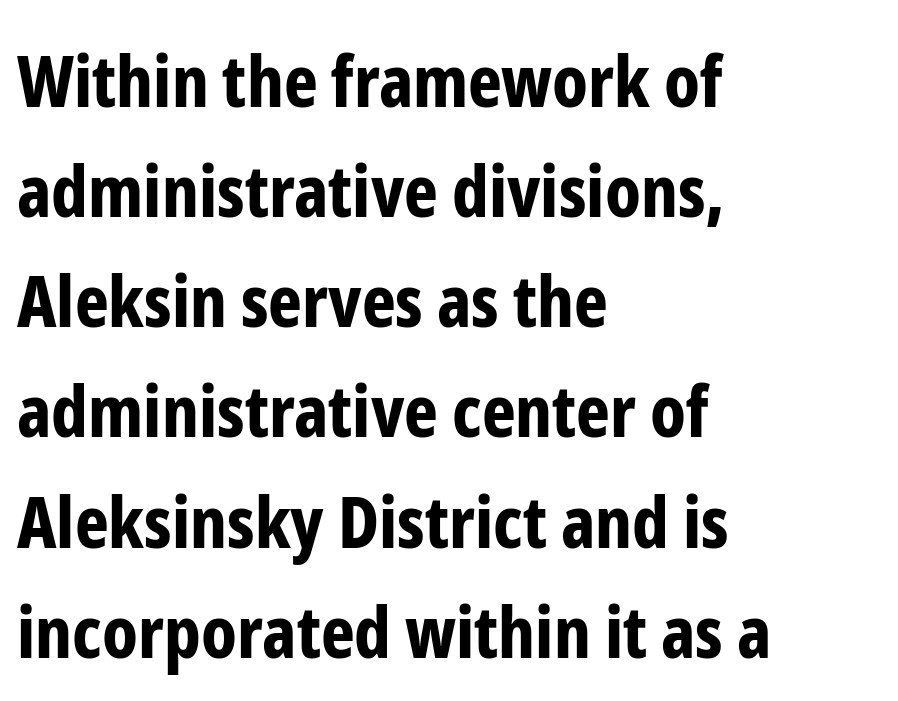
The image shows 72 px bold, condensed sans-serif type, upright; set left-aligned, normal line spacing (1.53x), normal letter spacing, not underlined; low stroke contrast and a medium x-height.
